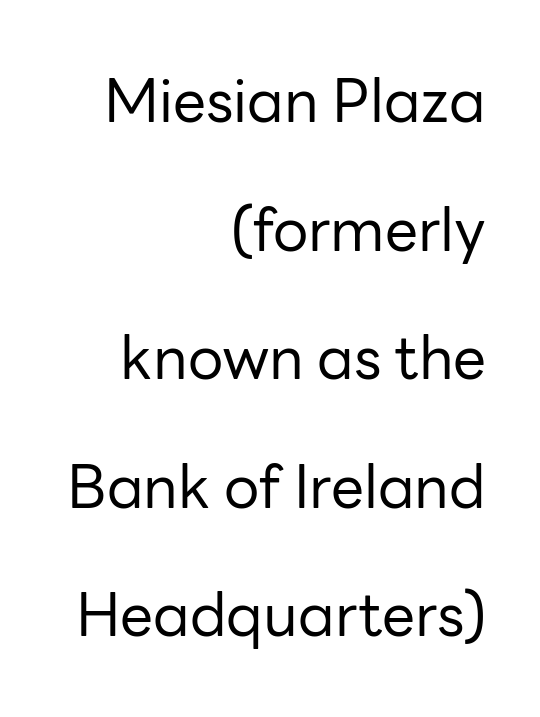
{"serif": "no", "italic": "no", "bold": "no", "weight": "regular", "width": "normal", "stroke_contrast": "low", "x_height": "medium", "monospaced": "no", "underline": "no", "align": "right", "line_spacing": "loose", "line_spacing_ratio": 2.18, "letter_spacing": "normal", "letter_spacing_em": 0.0, "glyph_px": 59}
